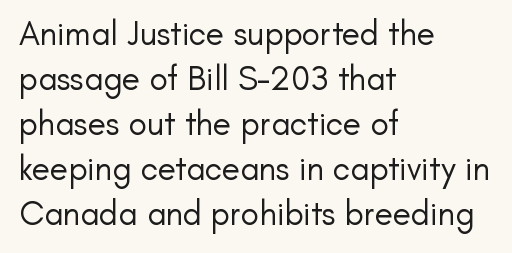
Varying glyph widths throughout — classic text-font behaviour. The compositor pushed each line to the left boundary. Underline: absent. The face used here is a sans, in the tradition of grotesques and geometrics. In terms of posture, this sample is upright.
